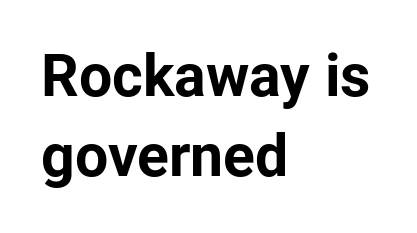
The glyphs have the mass of a bold cut. In CSS terms this would be text-align: left. Are there feet on the stems? There aren't — it's a sans. Spacing between characters is what you'd get straight out of the box. Any mark beneath the type? The region is blank.
